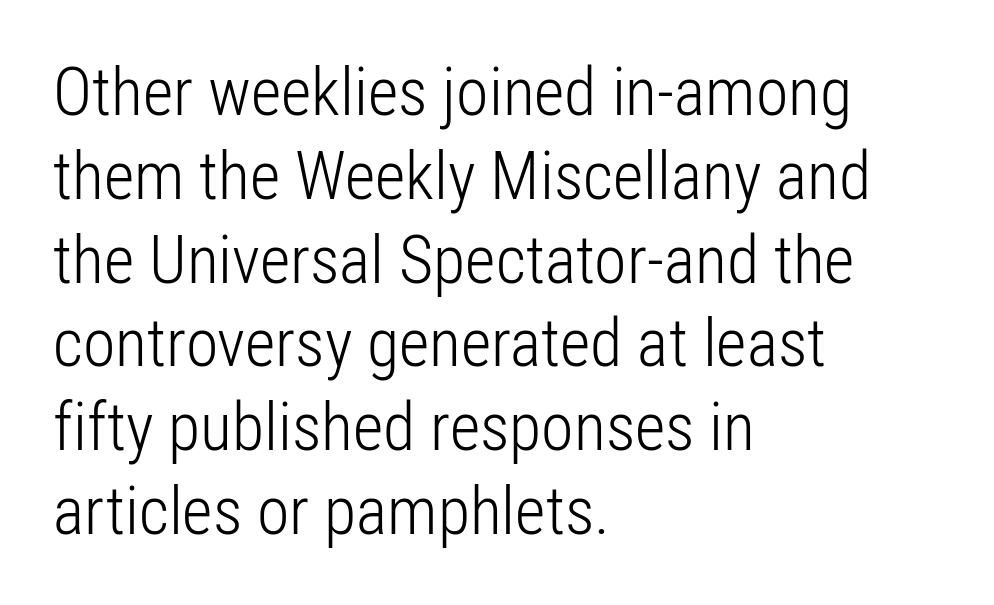
{"serif": "no", "italic": "no", "bold": "no", "weight": "light", "width": "condensed", "stroke_contrast": "low", "x_height": "medium", "monospaced": "no", "underline": "no", "align": "left", "line_spacing": "normal", "line_spacing_ratio": 1.27, "letter_spacing": "normal", "letter_spacing_em": 0.0, "glyph_px": 66}
